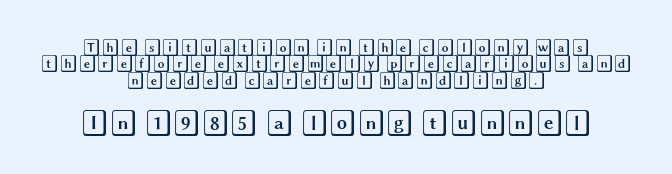
Q: Is the text italic (slanted)? A: No, it is upright.
Q: Is the text underlined? A: No.
Q: How is the paragraph aligned? A: Centered.
Q: Is the spacing between letters normal or unusually wide? A: Normal.
Q: Is the spacing between lines tight, normal or loose? A: Tight.
Q: Which block of text is set in a larger size, the first (top) or the second (bottom)? A: The second (bottom) one.
